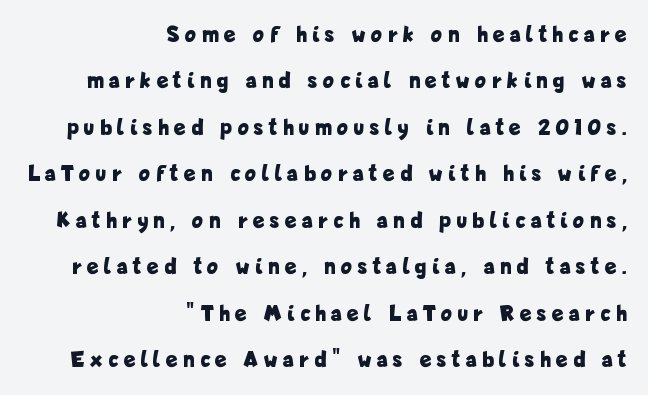
{"italic": "no", "bold": "yes", "underline": "no", "align": "right", "line_spacing": "loose", "line_spacing_ratio": 2.02, "letter_spacing": "wide", "letter_spacing_em": 0.27, "glyph_px": 23}
